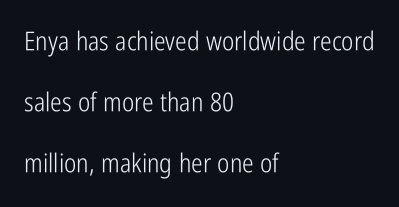
The image shows 26 px text type, upright; set left-aligned, loose line spacing (2.35x), normal letter spacing, not underlined.
